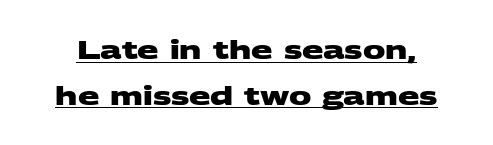
The image shows 25 px bold type; set line spacing 1.83x, normal letter spacing, underlined.
